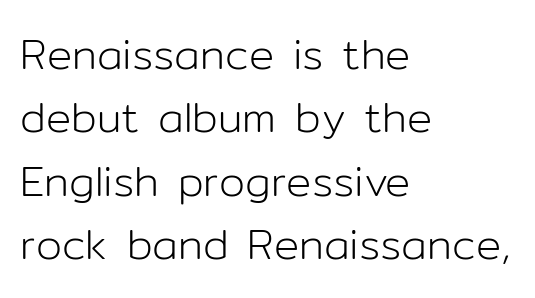
Q: Is the text bold? A: No.
Q: Is the text italic (slanted)? A: No, it is upright.
Q: Is the typeface a serif or a sans-serif typeface? A: Sans-serif.
Q: Is the text underlined? A: No.
Q: How is the paragraph aligned? A: Left-aligned.
Q: Is the spacing between letters normal or unusually wide? A: Normal.
Q: Is the spacing between lines tight, normal or loose? A: Normal.
Q: Width (condensed, normal, or wide)? A: Normal.
Q: Stroke contrast? A: Low.
Q: x-height? A: Medium.
Q: Monospaced? A: No.
